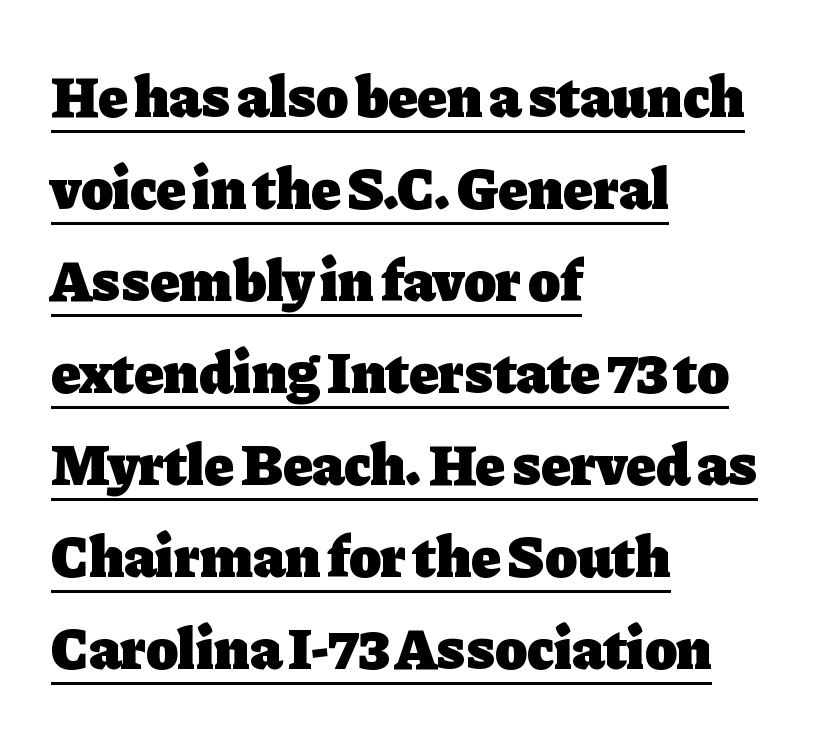
{"serif": "yes", "italic": "no", "bold": "yes", "weight": "heavy", "width": "normal", "stroke_contrast": "low", "x_height": "medium", "monospaced": "no", "underline": "yes", "align": "left", "line_spacing": "normal", "line_spacing_ratio": 1.56, "letter_spacing": "normal", "letter_spacing_em": 0.0, "glyph_px": 59}
